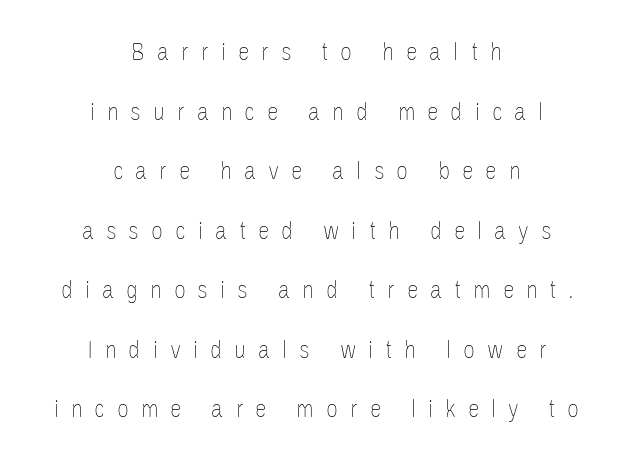
{"italic": "no", "bold": "no", "underline": "no", "align": "center", "line_spacing": "loose", "line_spacing_ratio": 2.29, "letter_spacing": "wide", "letter_spacing_em": 0.46, "glyph_px": 26}
